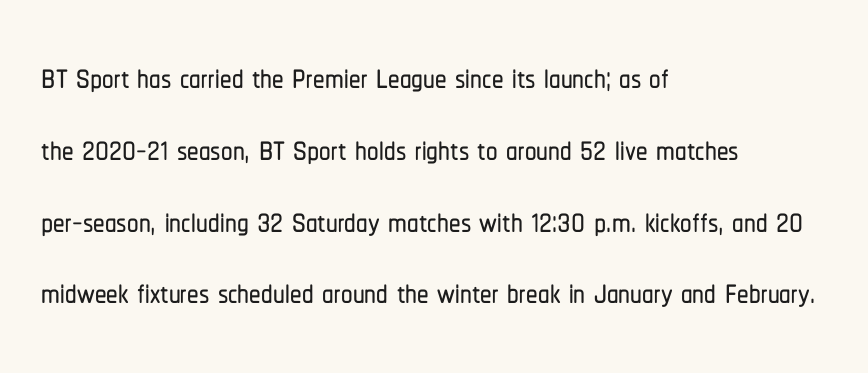
{"serif": "no", "italic": "no", "width": "condensed", "stroke_contrast": "low", "x_height": "medium", "monospaced": "no", "underline": "no", "align": "left", "line_spacing": "normal", "line_spacing_ratio": 1.56, "letter_spacing": "normal", "letter_spacing_em": 0.0, "glyph_px": 46}
